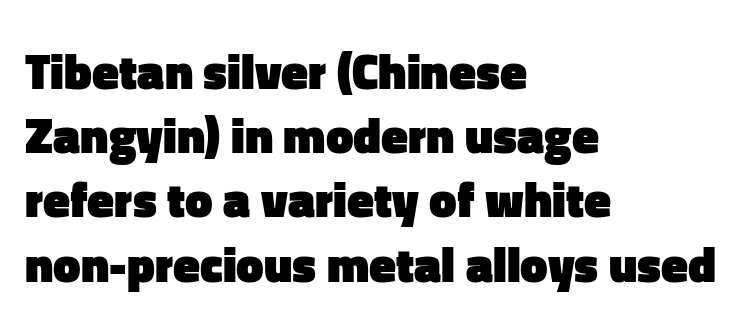
Q: Is the text bold? A: Yes.
Q: Is the text italic (slanted)? A: No, it is upright.
Q: Is the typeface a serif or a sans-serif typeface? A: Sans-serif.
Q: Is the text underlined? A: No.
Q: How is the paragraph aligned? A: Left-aligned.
Q: Is the spacing between letters normal or unusually wide? A: Normal.
Q: Is the spacing between lines tight, normal or loose? A: Normal.
Q: Width (condensed, normal, or wide)? A: Normal.
Q: Stroke contrast? A: Low.
Q: x-height? A: Medium.
Q: Monospaced? A: No.
